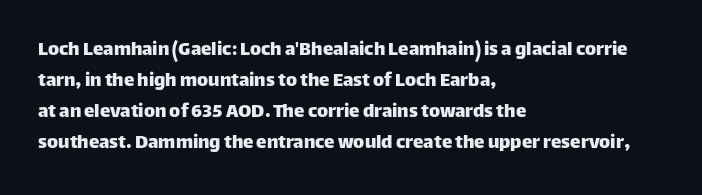
The image shows 21 px text type, upright; set left-aligned, normal line spacing (1.47x), normal letter spacing, not underlined.
